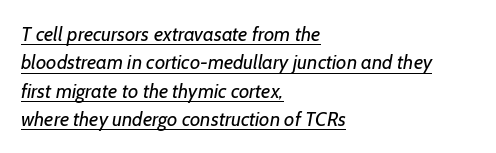
{"bold": "no", "underline": "yes", "align": "left", "line_spacing": "normal", "line_spacing_ratio": 1.42, "letter_spacing": "normal", "letter_spacing_em": 0.0, "glyph_px": 20}
